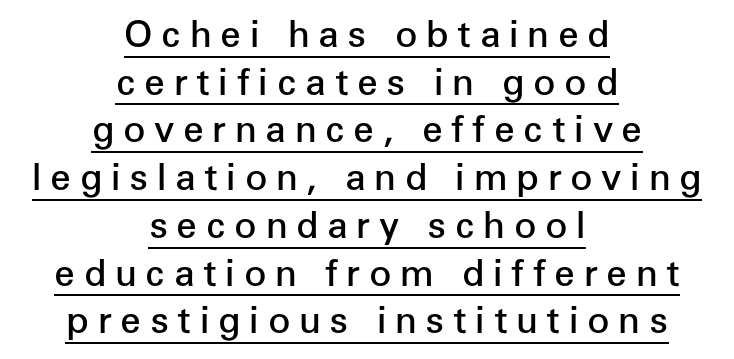
{"serif": "no", "italic": "no", "bold": "semi", "weight": "semibold", "width": "normal", "stroke_contrast": "low", "x_height": "medium", "monospaced": "no", "underline": "yes", "align": "center", "line_spacing": "normal", "line_spacing_ratio": 1.29, "letter_spacing": "wide", "letter_spacing_em": 0.23, "glyph_px": 37}
